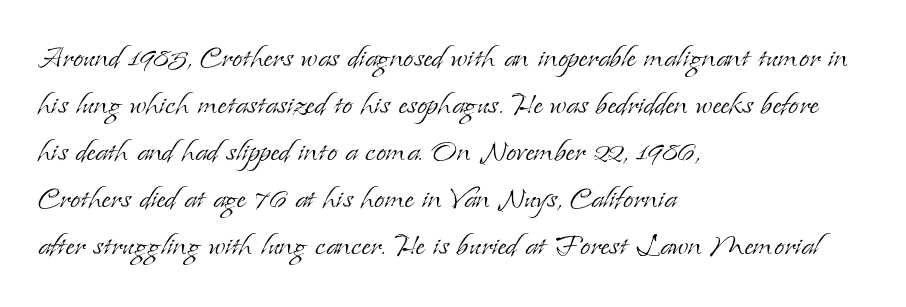
The typesetter chose a ragged-right arrangement here. To sum up the face: it has serifs. The passage shown is not underscored anywhere. Compared with typical body copy, the letter spacing here is the same.
